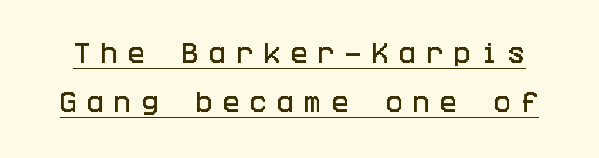
Q: Is the text italic (slanted)? A: No, it is upright.
Q: Is the text underlined? A: Yes.
Q: Is the spacing between letters normal or unusually wide? A: Unusually wide.
Q: Is the spacing between lines tight, normal or loose? A: Loose.
